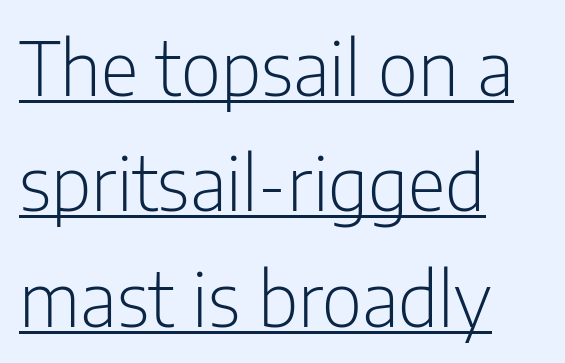
Q: Is the text bold? A: No.
Q: Is the text italic (slanted)? A: No, it is upright.
Q: Is the typeface a serif or a sans-serif typeface? A: Sans-serif.
Q: Is the text underlined? A: Yes.
Q: How is the paragraph aligned? A: Left-aligned.
Q: Is the spacing between letters normal or unusually wide? A: Normal.
Q: Is the spacing between lines tight, normal or loose? A: Normal.
Q: Width (condensed, normal, or wide)? A: Condensed.
Q: Stroke contrast? A: Low.
Q: x-height? A: Medium.
Q: Monospaced? A: No.
